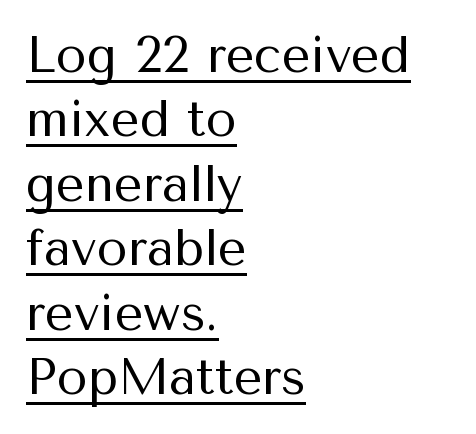
Q: Is the text bold? A: No.
Q: Is the text italic (slanted)? A: No, it is upright.
Q: Is the typeface a serif or a sans-serif typeface? A: Sans-serif.
Q: Is the text underlined? A: Yes.
Q: How is the paragraph aligned? A: Left-aligned.
Q: Is the spacing between letters normal or unusually wide? A: Normal.
Q: Is the spacing between lines tight, normal or loose? A: Normal.
Q: Width (condensed, normal, or wide)? A: Normal.
Q: Stroke contrast? A: Medium.
Q: x-height? A: Medium.
Q: Monospaced? A: No.
